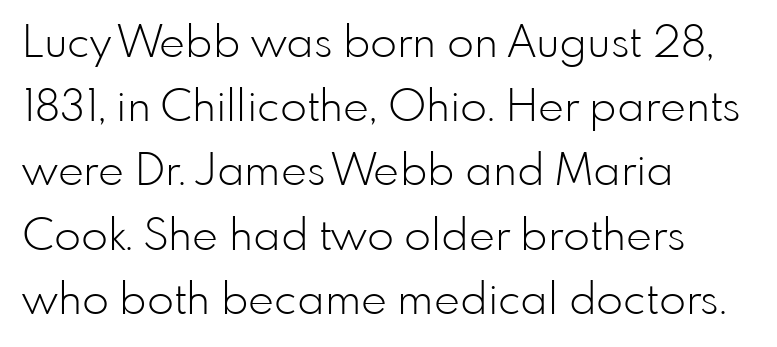
The image shows 44 px light sans-serif type, upright; set left-aligned, normal line spacing (1.46x), normal letter spacing, not underlined; low stroke contrast and a small x-height.
